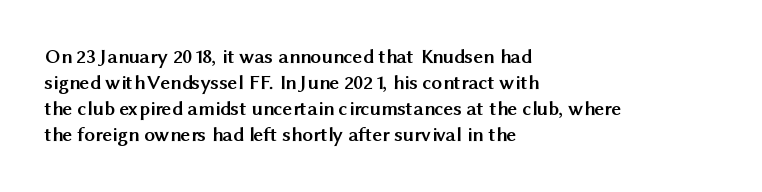
Q: Is the text bold? A: Yes.
Q: Is the text italic (slanted)? A: No, it is upright.
Q: Is the text underlined? A: No.
Q: How is the paragraph aligned? A: Left-aligned.
Q: Is the spacing between letters normal or unusually wide? A: Normal.
